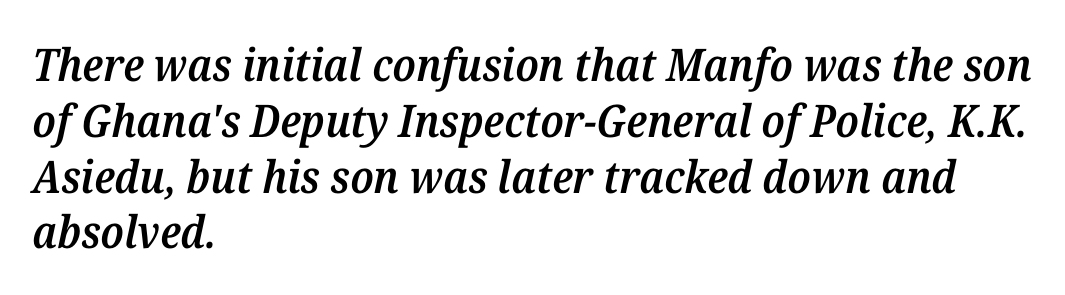
{"serif": "yes", "italic": "yes", "lean": "right", "slant_degrees": 12, "bold": "semi", "weight": "semibold", "width": "normal", "stroke_contrast": "medium", "x_height": "medium", "monospaced": "no", "underline": "no", "align": "left", "line_spacing_ratio": 1.24, "letter_spacing": "normal", "letter_spacing_em": 0.0, "glyph_px": 45}
